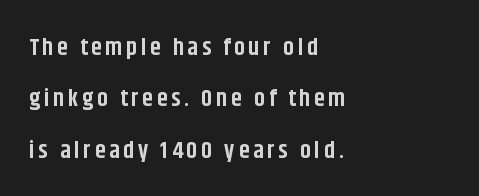
Baseline-to-baseline distance is far greater than the letter height. The rendering uses a bold face; every stroke is thick and dark. The space directly below the letters is spotless. Rendered with straight, roman letterforms.
